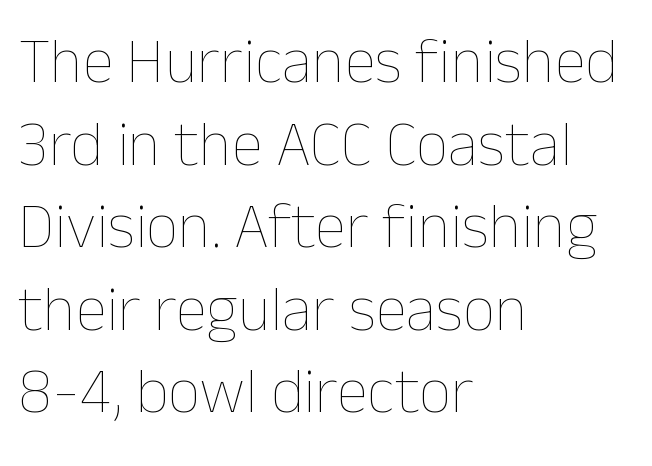
The image shows 64 px thin type, upright; set left-aligned, normal line spacing (1.29x), normal letter spacing, not underlined; low stroke contrast and a medium x-height.
